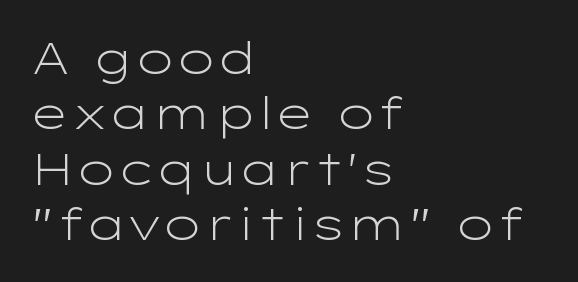
Q: Is the text bold? A: No.
Q: Is the text italic (slanted)? A: No, it is upright.
Q: Is the typeface a serif or a sans-serif typeface? A: Sans-serif.
Q: Is the text underlined? A: No.
Q: How is the paragraph aligned? A: Left-aligned.
Q: Is the spacing between letters normal or unusually wide? A: Normal.
Q: Is the spacing between lines tight, normal or loose? A: Normal.
Q: Width (condensed, normal, or wide)? A: Wide.
Q: Stroke contrast? A: Low.
Q: x-height? A: Medium.
Q: Monospaced? A: No.
